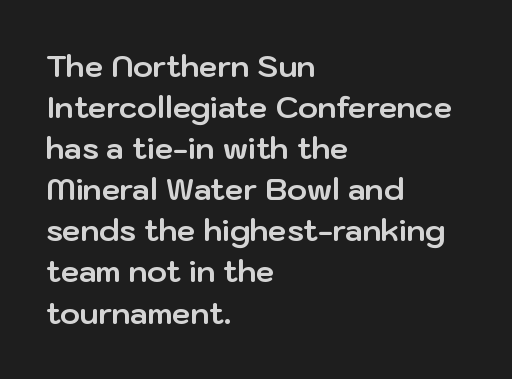
{"serif": "no", "italic": "no", "bold": "yes", "weight": "bold", "width": "normal", "stroke_contrast": "low", "x_height": "medium", "monospaced": "no", "underline": "no", "align": "left", "line_spacing": "normal", "line_spacing_ratio": 1.37, "letter_spacing": "normal", "letter_spacing_em": 0.0, "glyph_px": 30}
